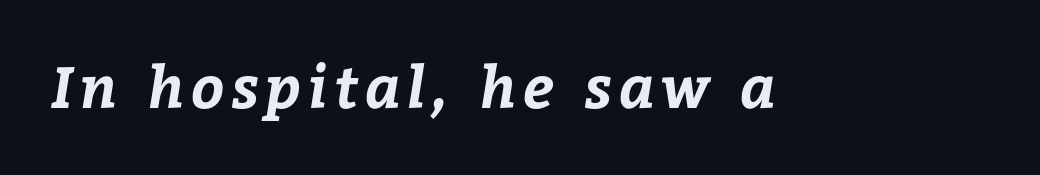
The passage shown is emphatically bold. Spacing verdict: proportional, widths tailored to each character. The area under the type is left untouched.
